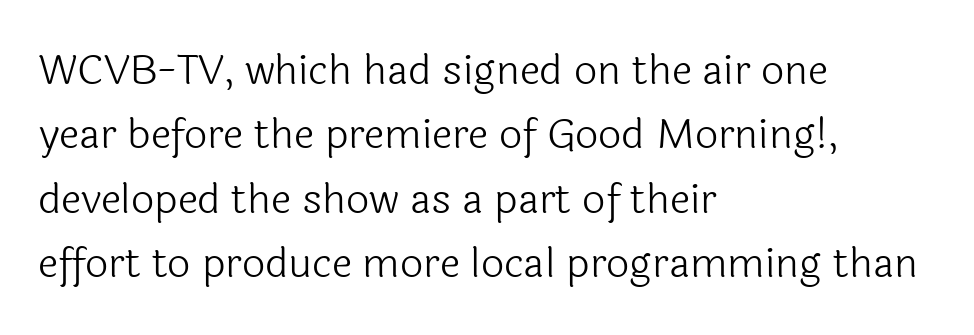
{"serif": "no", "italic": "no", "bold": "no", "weight": "light", "width": "normal", "x_height": "medium", "monospaced": "no", "underline": "no", "align": "left", "line_spacing": "normal", "line_spacing_ratio": 1.57, "letter_spacing": "normal", "letter_spacing_em": 0.0, "glyph_px": 41}
